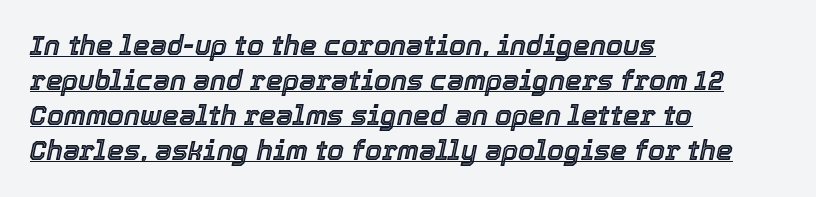
The rendering uses the underline text-decoration. Horizontal bands of white between lines are of average thickness. Short and long lines alike share a common starting point at left. Nothing unusual about the tracking: characters are spaced as the font intends.
